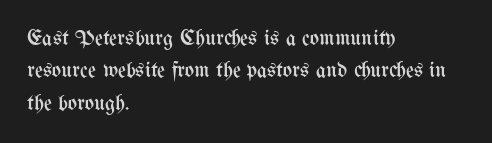
Does extra space separate the letters? No, they use regular spacing. Compared with a typical body face, this is equally light or lighter still. Casual observation: everything's shoved over to the left. This sample keeps an unexceptional amount of space between lines.
